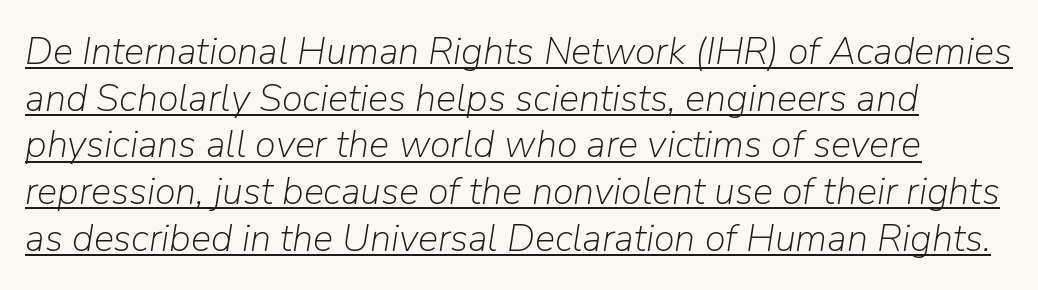
{"italic": "yes", "lean": "right", "slant_degrees": 9, "bold": "no", "weight": "light", "width": "normal", "stroke_contrast": "low", "x_height": "medium", "monospaced": "no", "underline": "yes", "line_spacing_ratio": 1.23, "letter_spacing": "normal", "letter_spacing_em": 0.0, "glyph_px": 38}
